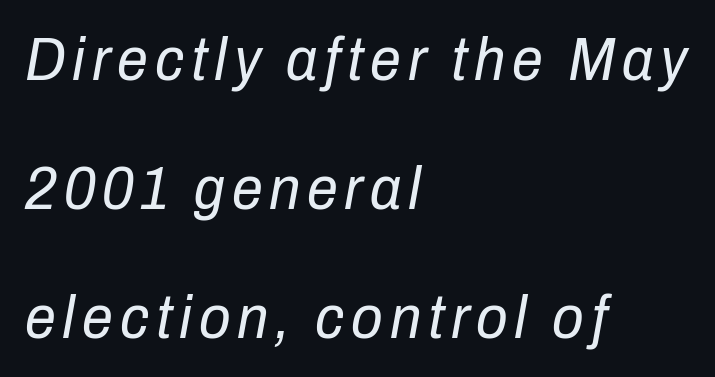
Where is the straight margin? On the left. The typeface has the unassuming heft of standard copy or less. Note the varied advance widths — an 'i' is clearly narrower than an 'm'. The designer dialed line spacing up above the default. Has an underline been added? It has not.
